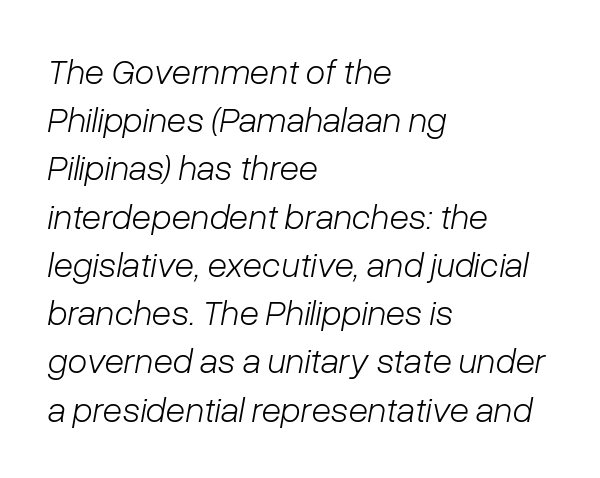
Visually the block forms a straight wall on the left and a jagged coastline on the right. Slant detected: the letters are inclined. Lines of text with bare space underneath. The line texture is even and compact thanks to regular tracking.
